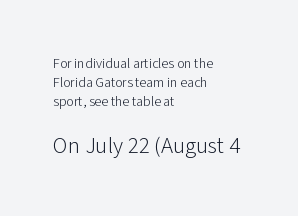
{"italic": "no", "bold": "no", "underline": "no", "align": "left", "line_spacing": "normal", "line_spacing_ratio": 1.37, "letter_spacing": "normal", "letter_spacing_em": 0.0, "larger_block": "second", "size_ratio": 1.64, "glyph_px": 23}
